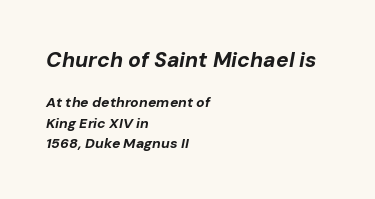
Quick note: interline space is typical. Strokes here are thick enough to call this a true bold. Underline: absent. This sample uses plain, unmodified letter spacing. The paragraph has a hard left edge and a soft right edge. The whole block is typeset with a tilt.
